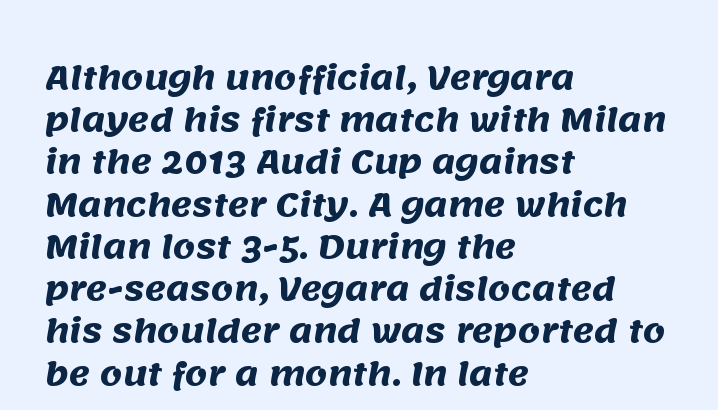
The image shows 32 px heavy sans-serif type; set left-aligned, normal line spacing (1.32x), normal letter spacing, not underlined; medium stroke contrast and a large x-height.
